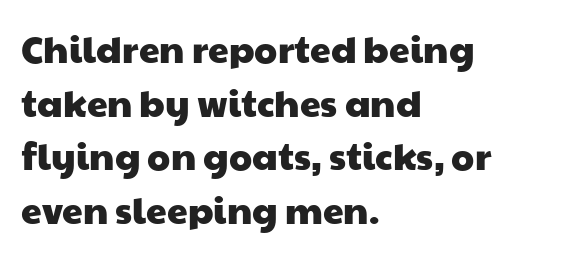
Q: Is the typeface a serif or a sans-serif typeface? A: Sans-serif.
Q: Is the text underlined? A: No.
Q: How is the paragraph aligned? A: Left-aligned.
Q: Is the spacing between letters normal or unusually wide? A: Normal.
Q: Is the spacing between lines tight, normal or loose? A: Normal.
Q: Width (condensed, normal, or wide)? A: Wide.
Q: Stroke contrast? A: Low.
Q: x-height? A: Medium.
Q: Monospaced? A: No.
